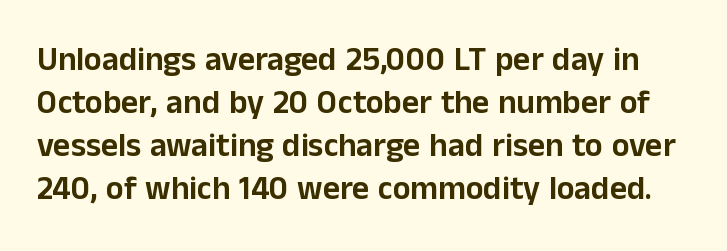
The image shows 33 px sans-serif type, upright; set normal line spacing (1.3x), normal letter spacing, not underlined; low stroke contrast and a medium x-height.
